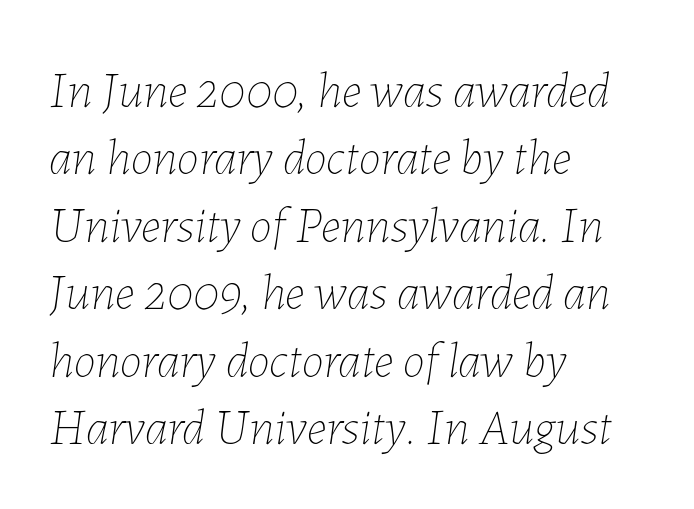
Looks like regular typesetting: each glyph gets only the width it needs. Interline gaps are of average width in this sample. Here the glyphs are tracked normally, forming tight word shapes. Italic? Definitely — the glyphs are oblique. Short and long lines alike share a common starting point at left.
